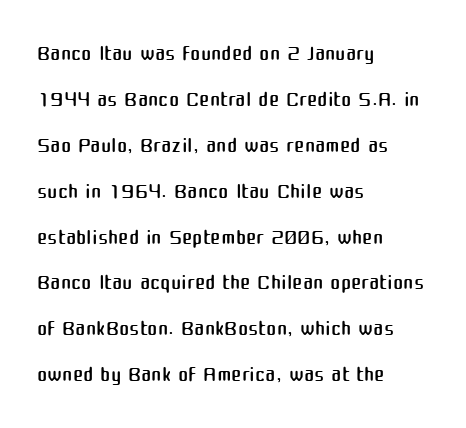
Character widths vary here, with narrow letters taking less room than wide ones. In terms of leading, this rendering sits right in the middle. Tall strokes in this sample are plumb rather than angled. Horizontally, the lines are justified to the leading edge only. The text was rendered using a sans face with plain stroke endings.
